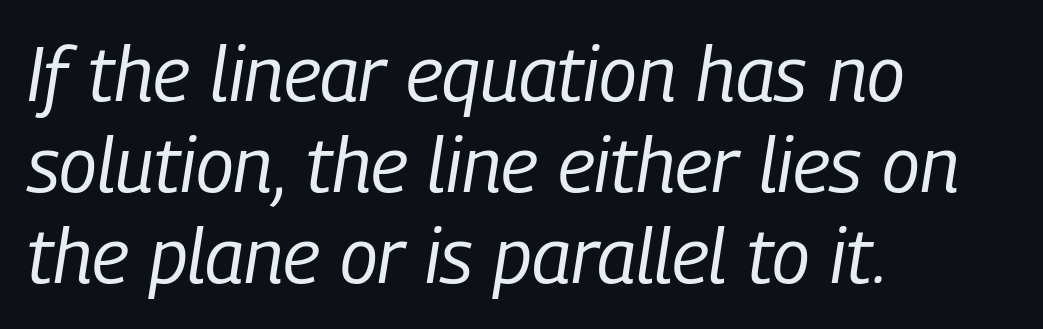
Q: Is the text bold? A: No.
Q: Is the text italic (slanted)? A: Yes, it leans right by about 9 degrees.
Q: Is the text underlined? A: No.
Q: How is the paragraph aligned? A: Left-aligned.
Q: Is the spacing between letters normal or unusually wide? A: Normal.
Q: Width (condensed, normal, or wide)? A: Condensed.
Q: Stroke contrast? A: Low.
Q: x-height? A: Medium.
Q: Monospaced? A: No.
